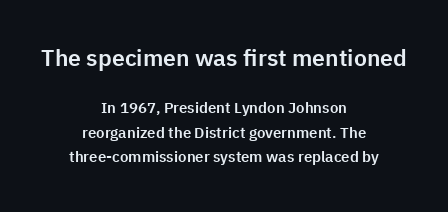
The image shows 23 px text type, upright; set centered, normal line spacing (1.64x), normal letter spacing, not underlined; the first (top) block is 1.53x larger.
